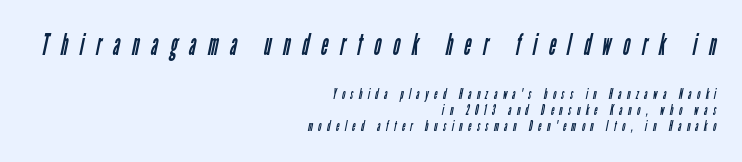
{"serif": "no", "bold": "no", "weight": "regular", "width": "condensed", "stroke_contrast": "low", "x_height": "medium", "monospaced": "no", "underline": "no", "align": "right", "line_spacing_ratio": 1.16, "letter_spacing": "wide", "letter_spacing_em": 0.4, "larger_block": "first", "size_ratio": 2.14, "glyph_px": 30}
